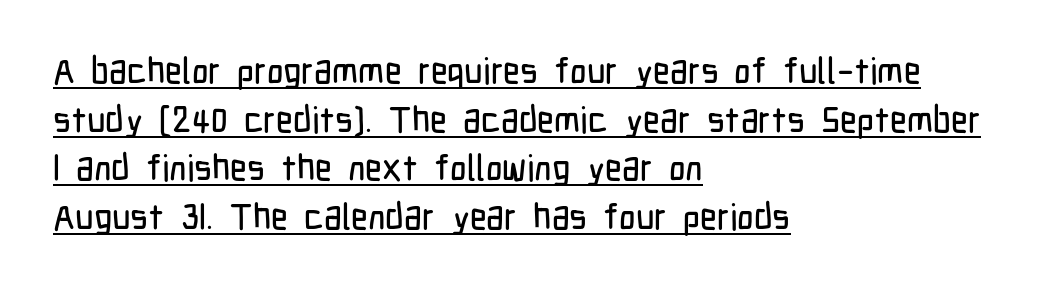
The paragraph shown leans on its left margin. The letters advance in unequal steps, a hallmark of proportional type. Observe the ordinary spacing: letters are neighbours, not strangers. The sample's only ornament is a line tracing under the words. Tall strokes in this sample are plumb rather than angled.
